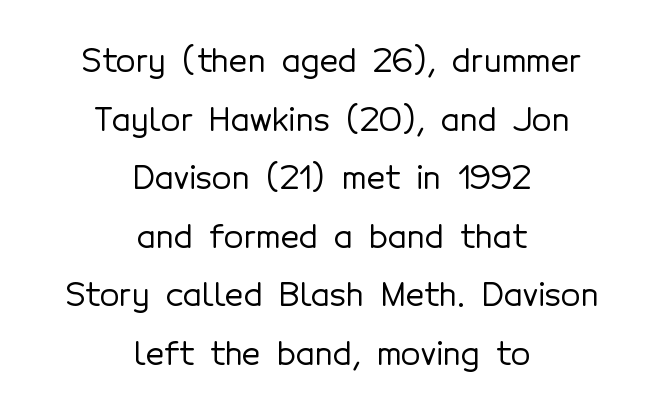
Q: Is the text italic (slanted)? A: No, it is upright.
Q: Is the typeface a serif or a sans-serif typeface? A: Sans-serif.
Q: Is the text underlined? A: No.
Q: How is the paragraph aligned? A: Centered.
Q: Is the spacing between letters normal or unusually wide? A: Normal.
Q: Width (condensed, normal, or wide)? A: Normal.
Q: x-height? A: Medium.
Q: Monospaced? A: No.
